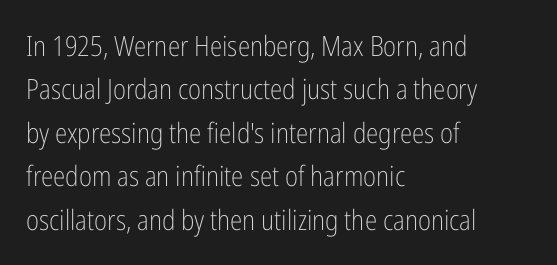
How would I describe the line gaps? Plain and ordinary. This is the regular roman posture of the typeface. All the whitespace from short lines collects on the right. Quick note: underline off. Serifs: no, the terminals of the letterforms are clean.
